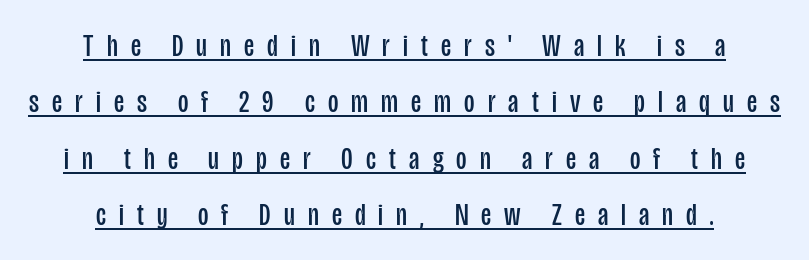
{"serif": "no", "italic": "no", "bold": "no", "weight": "regular", "width": "condensed", "stroke_contrast": "low", "x_height": "large", "monospaced": "no", "underline": "yes", "align": "center", "line_spacing_ratio": 1.76, "letter_spacing": "wide", "letter_spacing_em": 0.41, "glyph_px": 32}
